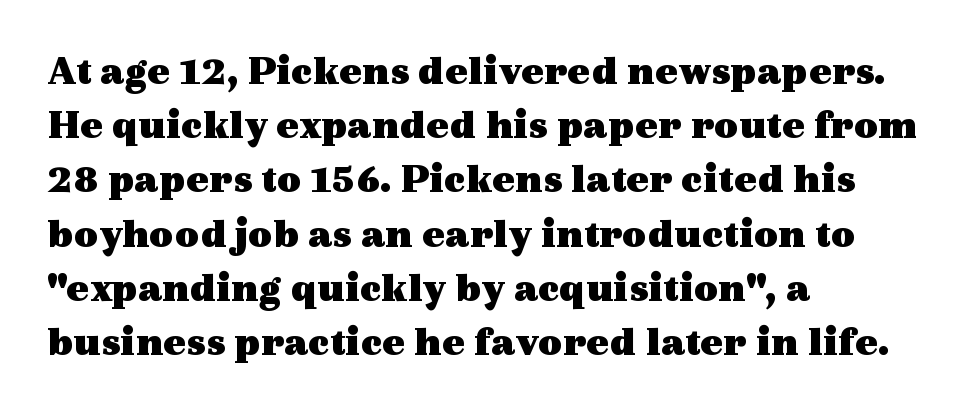
{"serif": "yes", "italic": "no", "bold": "yes", "weight": "heavy", "width": "wide", "x_height": "medium", "monospaced": "no", "underline": "no", "align": "left", "line_spacing": "normal", "line_spacing_ratio": 1.29, "letter_spacing": "normal", "letter_spacing_em": 0.0, "glyph_px": 42}
